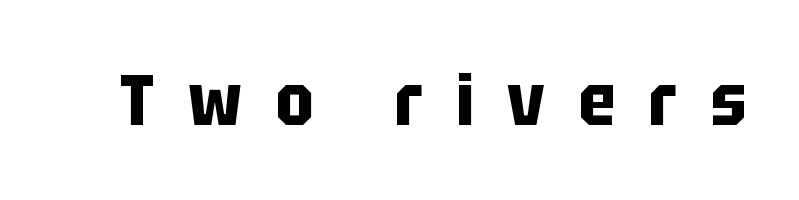
{"serif": "no", "italic": "no", "bold": "yes", "weight": "bold", "width": "condensed", "stroke_contrast": "low", "x_height": "large", "monospaced": "no", "underline": "no", "letter_spacing": "wide", "letter_spacing_em": 0.46, "glyph_px": 72}
